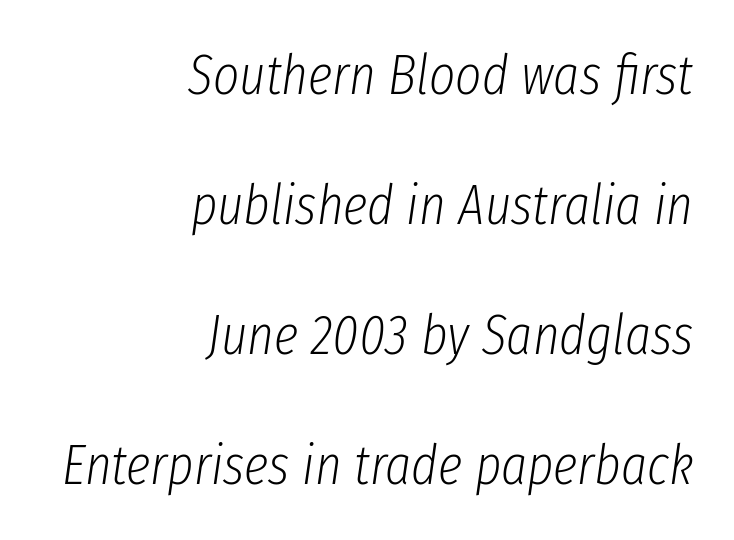
The passage shown has conventional tracking throughout. Slant detected: the letters are inclined. The typesetting does not lean heavy: it is not bold. Regarding leading, the lines here are spaced well apart. The compositor pushed each line to the right boundary. The baseline area is clear.
